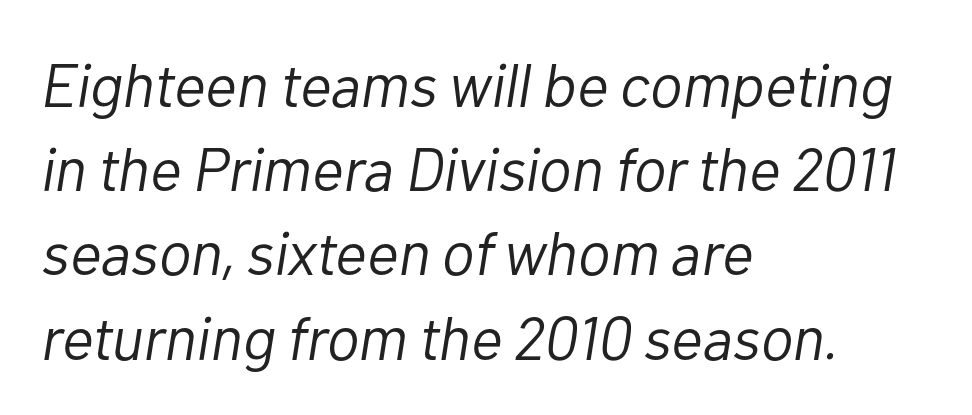
The image shows 61 px light type, italic (leaning right); set left-aligned, normal line spacing (1.38x), normal letter spacing, not underlined; low stroke contrast and a medium x-height.
